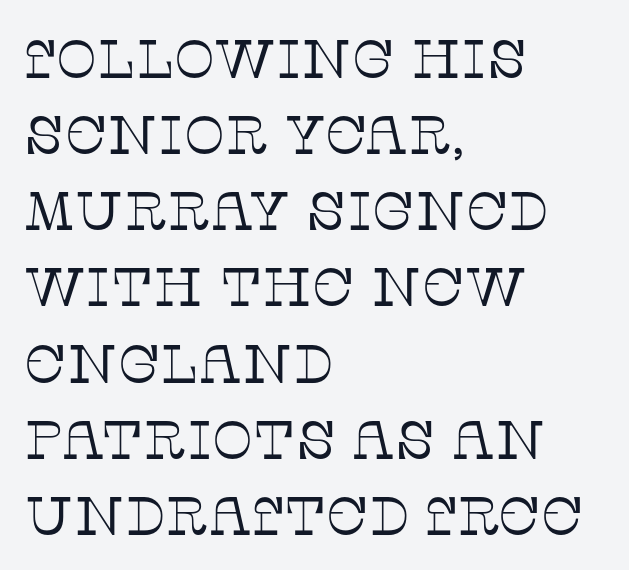
The image shows 54 px thin serif type, upright; set left-aligned, normal line spacing (1.41x), normal letter spacing, not underlined; low stroke contrast and a large x-height.
